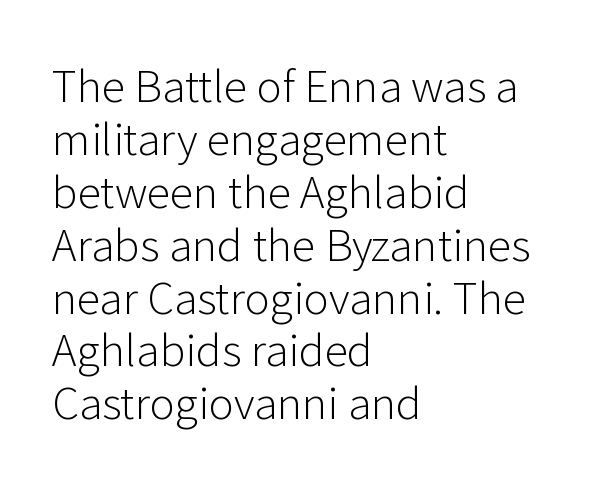
Q: Is the text bold? A: No.
Q: Is the text italic (slanted)? A: No, it is upright.
Q: Is the typeface a serif or a sans-serif typeface? A: Sans-serif.
Q: Is the text underlined? A: No.
Q: How is the paragraph aligned? A: Left-aligned.
Q: Is the spacing between letters normal or unusually wide? A: Normal.
Q: Width (condensed, normal, or wide)? A: Normal.
Q: Stroke contrast? A: Low.
Q: x-height? A: Medium.
Q: Monospaced? A: No.
